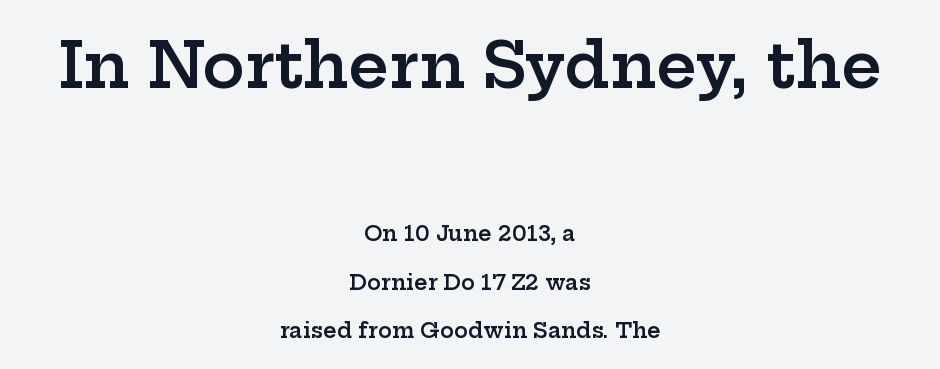
{"serif": "yes", "italic": "no", "bold": "semi", "weight": "semibold", "width": "wide", "stroke_contrast": "low", "x_height": "medium", "monospaced": "no", "underline": "no", "align": "center", "line_spacing": "loose", "line_spacing_ratio": 2.3, "letter_spacing": "normal", "letter_spacing_em": 0.0, "larger_block": "first", "size_ratio": 3.0, "glyph_px": 63}
